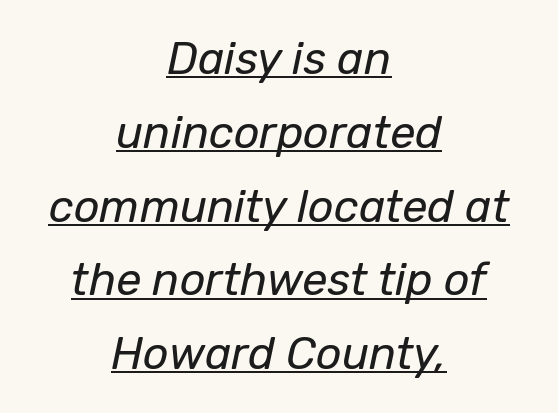
Q: Is the text bold? A: No.
Q: Is the text italic (slanted)? A: Yes, it leans right by about 12 degrees.
Q: Is the text underlined? A: Yes.
Q: How is the paragraph aligned? A: Centered.
Q: Is the spacing between letters normal or unusually wide? A: Normal.
Q: Is the spacing between lines tight, normal or loose? A: Normal.
Q: Width (condensed, normal, or wide)? A: Normal.
Q: Stroke contrast? A: Low.
Q: x-height? A: Medium.
Q: Monospaced? A: No.
